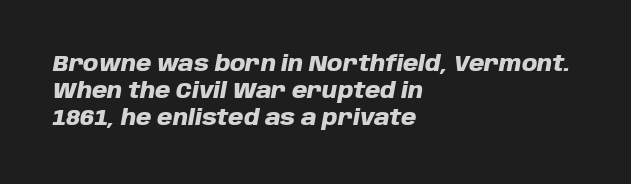
The image shows 22 px bold type, italic (leaning right); set left-aligned, line spacing 1.22x, normal letter spacing, not underlined.
